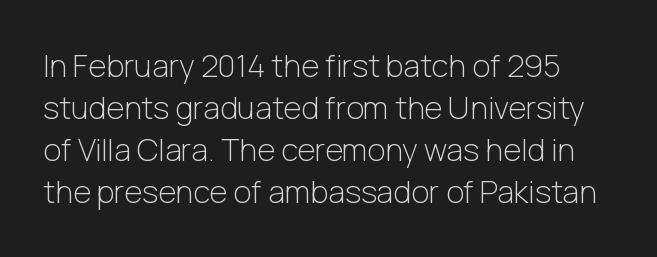
What kind of face is this? One without serifs — a sans. You could not count columns in this text — the font is proportionally spaced. Rows of type keep a routine distance in the vertical direction. The space beneath each line is pristine and unruled.
